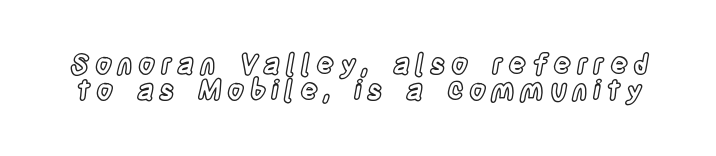
The image shows 27 px text type; set tight line spacing (0.96x), unusually wide letter spacing (+0.21 em), not underlined.
